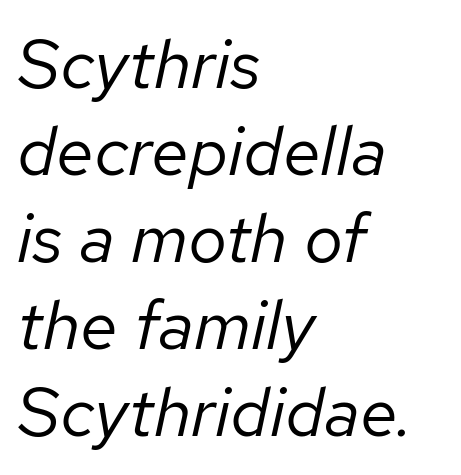
These lines keep a tight, regular rhythm from letter to letter. Each new line begins a customary step beneath the previous one. Do the characters align in a grid? No, the font is proportional. The typeface has the unassuming heft of standard copy or less. The paragraph shown leans on its left margin. Every character sits at an angle, as italics do.
